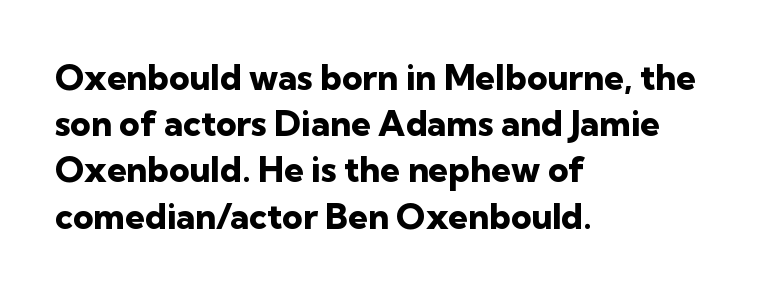
The image shows 35 px heavy sans-serif type, upright; set left-aligned, normal line spacing (1.32x), normal letter spacing, not underlined; low stroke contrast and a medium x-height.
